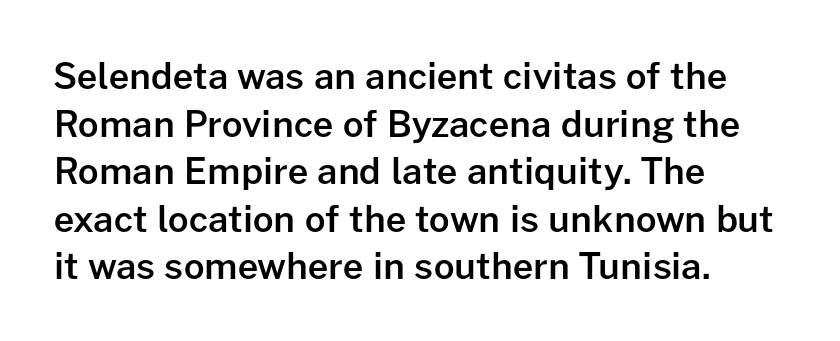
Q: Is the text bold? A: Semi-bold.
Q: Is the text italic (slanted)? A: No, it is upright.
Q: Is the typeface a serif or a sans-serif typeface? A: Sans-serif.
Q: Is the text underlined? A: No.
Q: How is the paragraph aligned? A: Left-aligned.
Q: Is the spacing between letters normal or unusually wide? A: Normal.
Q: Is the spacing between lines tight, normal or loose? A: Normal.
Q: Width (condensed, normal, or wide)? A: Normal.
Q: Stroke contrast? A: Low.
Q: x-height? A: Medium.
Q: Monospaced? A: No.
